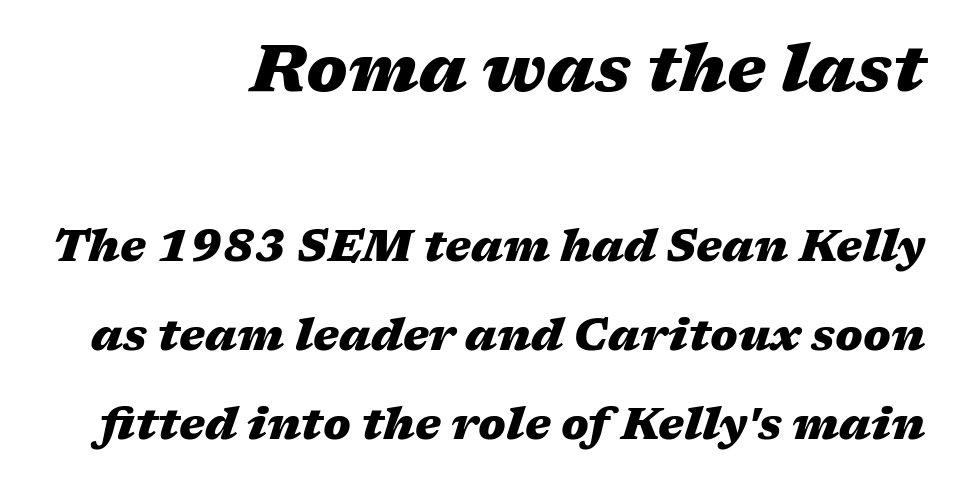
Q: Is the text bold? A: Yes.
Q: Is the text italic (slanted)? A: Yes, it leans right by about 17 degrees.
Q: Is the text underlined? A: No.
Q: How is the paragraph aligned? A: Right-aligned.
Q: Is the spacing between letters normal or unusually wide? A: Normal.
Q: Is the spacing between lines tight, normal or loose? A: Loose.
Q: Which block of text is set in a larger size, the first (top) or the second (bottom)? A: The first (top) one.
Q: Width (condensed, normal, or wide)? A: Wide.
Q: Stroke contrast? A: Medium.
Q: x-height? A: Medium.
Q: Monospaced? A: No.
